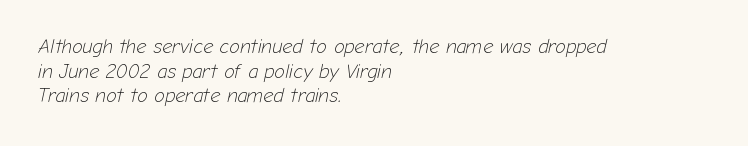
Q: Is the text bold? A: No.
Q: Is the text italic (slanted)? A: Yes, it leans right by about 12 degrees.
Q: Is the text underlined? A: No.
Q: How is the paragraph aligned? A: Left-aligned.
Q: Is the spacing between letters normal or unusually wide? A: Normal.
